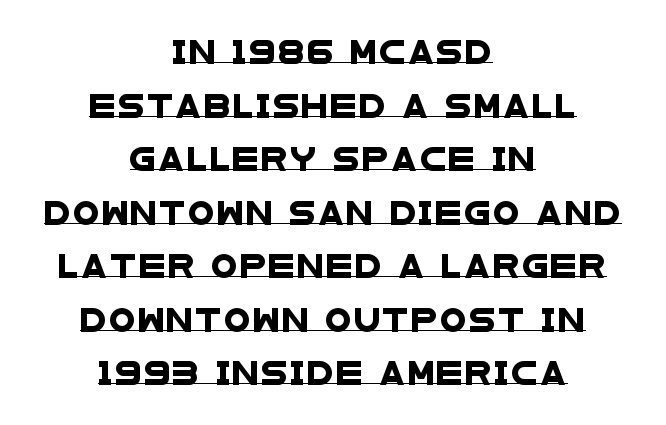
The line-height multiplier appears high, well above default. What decoration does the sample have? An underline. Caption: multi-line text, centered on the measure.
